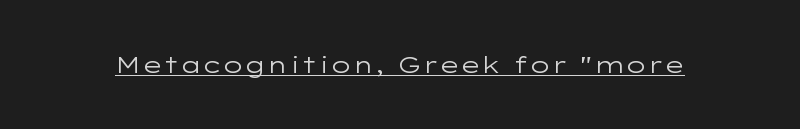
{"italic": "no", "bold": "no", "underline": "yes", "letter_spacing": "normal", "letter_spacing_em": 0.0, "glyph_px": 23}
